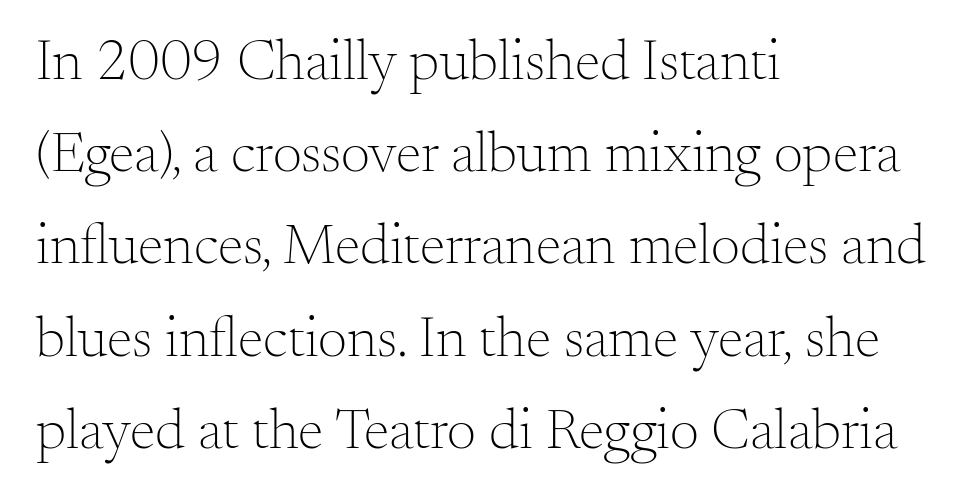
Q: Is the text bold? A: No.
Q: Is the text italic (slanted)? A: No, it is upright.
Q: Is the typeface a serif or a sans-serif typeface? A: Serif.
Q: Is the text underlined? A: No.
Q: How is the paragraph aligned? A: Left-aligned.
Q: Is the spacing between letters normal or unusually wide? A: Normal.
Q: Is the spacing between lines tight, normal or loose? A: Normal.
Q: Width (condensed, normal, or wide)? A: Normal.
Q: Stroke contrast? A: Medium.
Q: x-height? A: Small.
Q: Monospaced? A: No.
